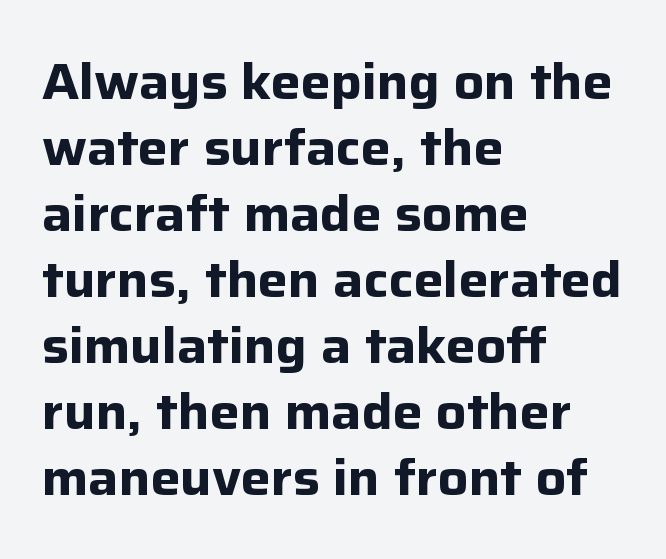
{"serif": "no", "italic": "no", "bold": "yes", "weight": "bold", "width": "normal", "stroke_contrast": "low", "x_height": "medium", "monospaced": "no", "underline": "no", "align": "left", "line_spacing": "normal", "line_spacing_ratio": 1.32, "letter_spacing": "normal", "letter_spacing_em": 0.0, "glyph_px": 50}
